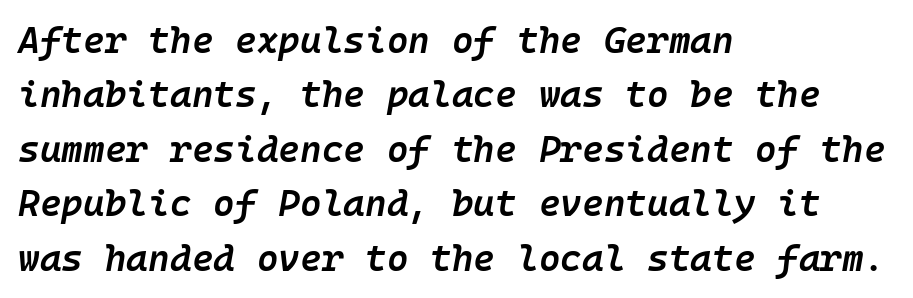
Q: Is the text bold? A: Semi-bold.
Q: Is the text italic (slanted)? A: Yes, it leans right by about 10 degrees.
Q: Is the text underlined? A: No.
Q: How is the paragraph aligned? A: Left-aligned.
Q: Is the spacing between letters normal or unusually wide? A: Normal.
Q: Is the spacing between lines tight, normal or loose? A: Normal.
Q: Width (condensed, normal, or wide)? A: Normal.
Q: Stroke contrast? A: Low.
Q: x-height? A: Medium.
